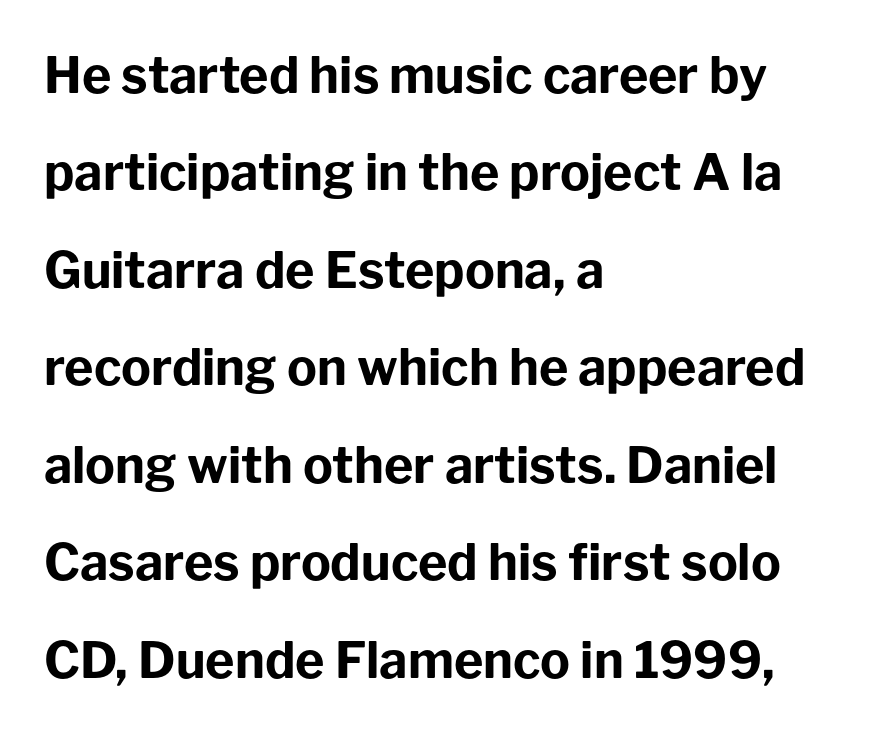
{"serif": "no", "italic": "no", "bold": "yes", "weight": "bold", "width": "normal", "stroke_contrast": "low", "x_height": "medium", "monospaced": "no", "underline": "no", "align": "left", "line_spacing": "loose", "line_spacing_ratio": 1.95, "letter_spacing": "normal", "letter_spacing_em": 0.0, "glyph_px": 50}
